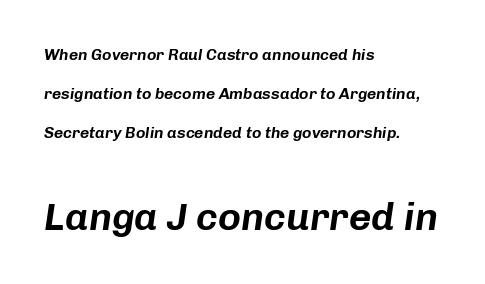
The image shows 39 px text type, italic (leaning right); set left-aligned, loose line spacing (2.45x), normal letter spacing, not underlined; the second (bottom) block is 2.44x larger; low stroke contrast and a medium x-height.
